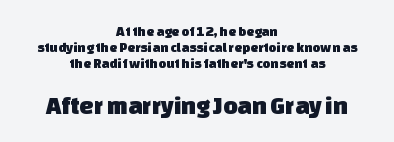
The designer dialed line spacing down below the default. Is the letter spacing exaggerated? No — it looks like the ordinary default. A bare baseline throughout the passage. The rag falls on both sides of this text block equally.
